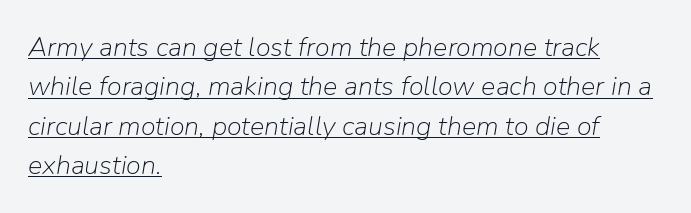
{"italic": "yes", "lean": "right", "slant_degrees": 9, "bold": "no", "underline": "yes", "align": "left", "line_spacing": "normal", "line_spacing_ratio": 1.46, "letter_spacing": "normal", "letter_spacing_em": 0.0, "glyph_px": 27}
